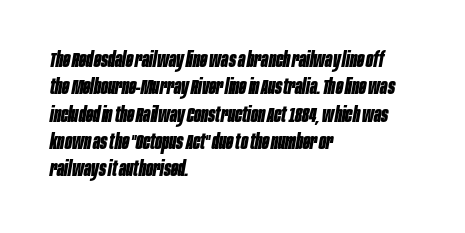
The image shows 21 px bold type, italic (leaning right); set left-aligned, normal line spacing (1.3x), normal letter spacing, not underlined.
